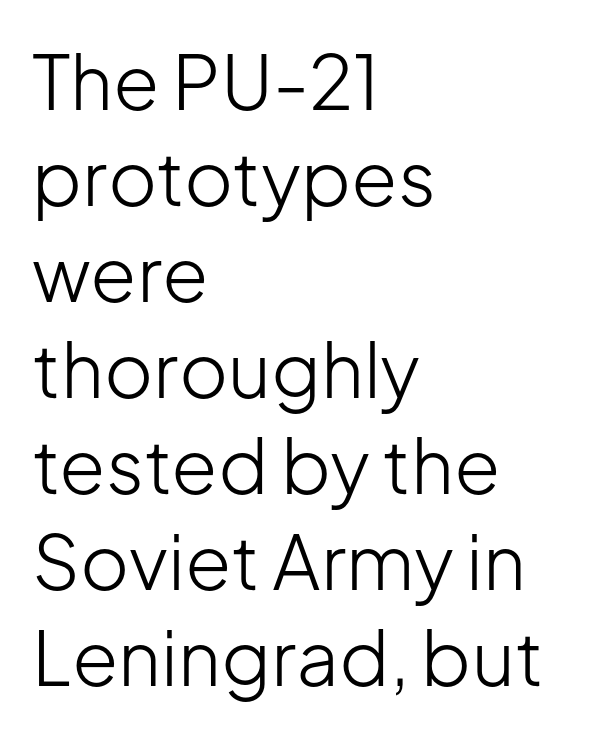
The image shows 75 px light sans-serif type, upright; set left-aligned, normal line spacing (1.28x), normal letter spacing, not underlined; low stroke contrast and a medium x-height.
